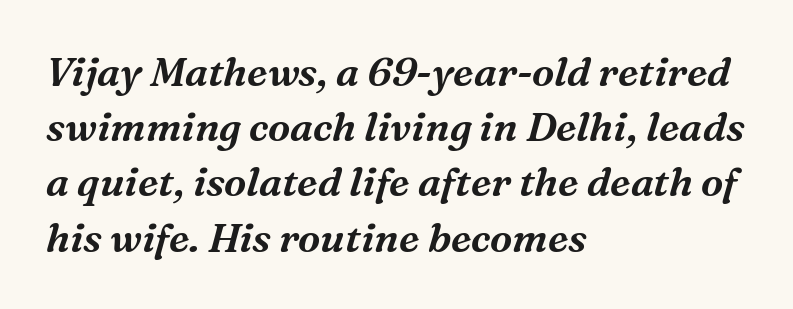
The image shows 40 px serif type, italic (leaning right); set left-aligned, normal line spacing (1.38x), normal letter spacing, not underlined; medium stroke contrast and a medium x-height.
